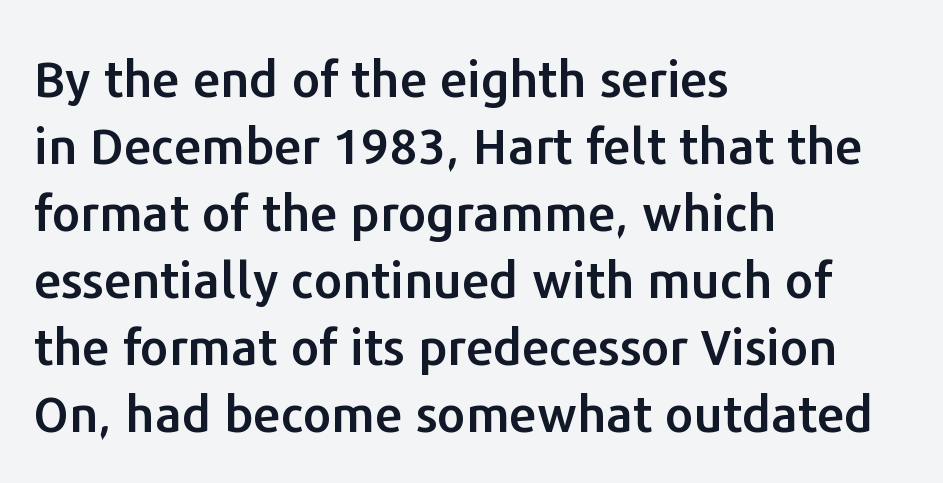
{"serif": "no", "italic": "no", "width": "normal", "stroke_contrast": "low", "x_height": "medium", "monospaced": "no", "underline": "no", "align": "left", "line_spacing": "normal", "line_spacing_ratio": 1.34, "letter_spacing": "normal", "letter_spacing_em": 0.0, "glyph_px": 50}
